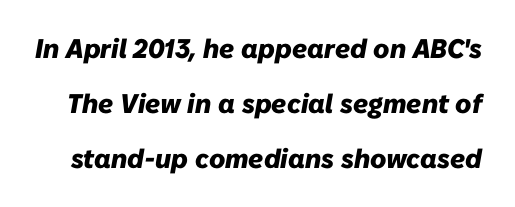
{"italic": "yes", "lean": "right", "slant_degrees": 10, "bold": "yes", "underline": "no", "line_spacing": "loose", "line_spacing_ratio": 2.03, "letter_spacing": "normal", "letter_spacing_em": 0.0, "glyph_px": 27}
